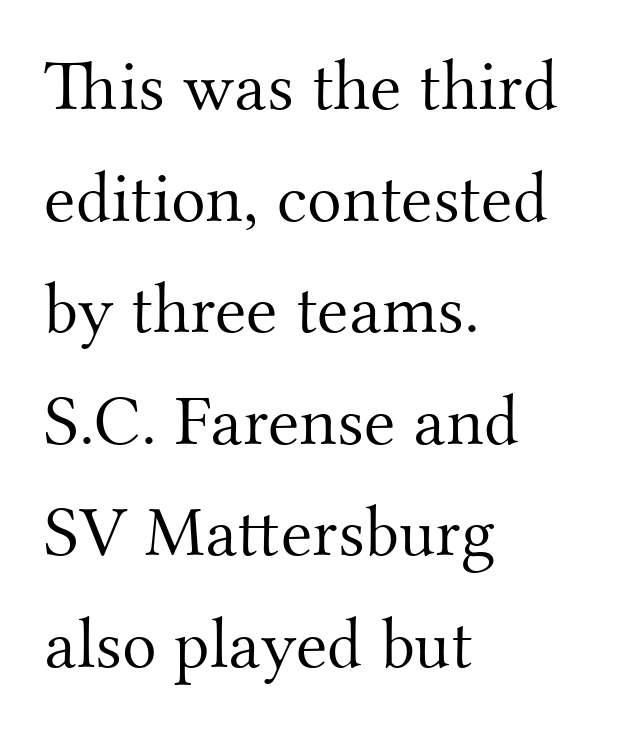
Q: Is the text bold? A: No.
Q: Is the text italic (slanted)? A: No, it is upright.
Q: Is the typeface a serif or a sans-serif typeface? A: Serif.
Q: Is the text underlined? A: No.
Q: How is the paragraph aligned? A: Left-aligned.
Q: Is the spacing between letters normal or unusually wide? A: Normal.
Q: Is the spacing between lines tight, normal or loose? A: Normal.
Q: Width (condensed, normal, or wide)? A: Normal.
Q: Stroke contrast? A: Medium.
Q: x-height? A: Small.
Q: Monospaced? A: No.
